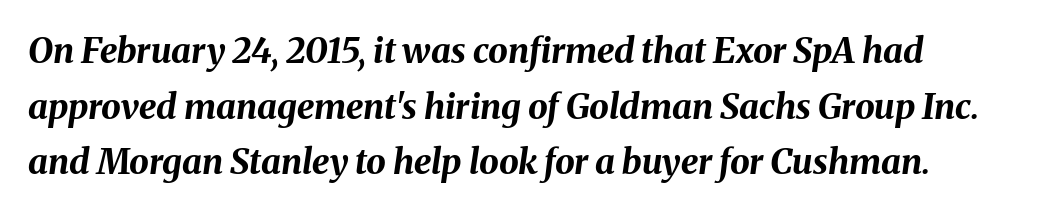
The image shows 35 px bold type, italic (leaning right); set normal line spacing (1.59x), normal letter spacing, not underlined; medium stroke contrast and a medium x-height.
